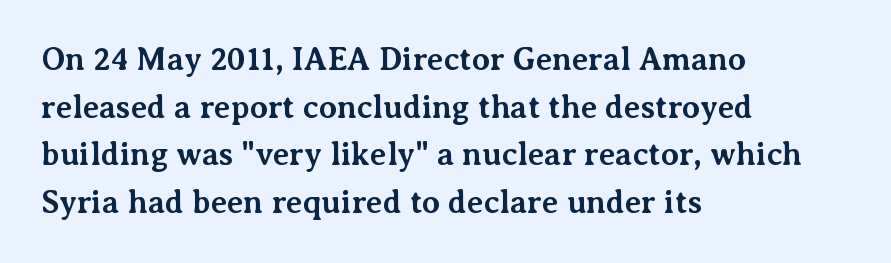
{"serif": "yes", "italic": "no", "bold": "yes", "weight": "bold", "width": "normal", "stroke_contrast": "medium", "x_height": "medium", "monospaced": "no", "underline": "no", "align": "left", "line_spacing": "normal", "line_spacing_ratio": 1.49, "letter_spacing": "normal", "letter_spacing_em": 0.0, "glyph_px": 32}
